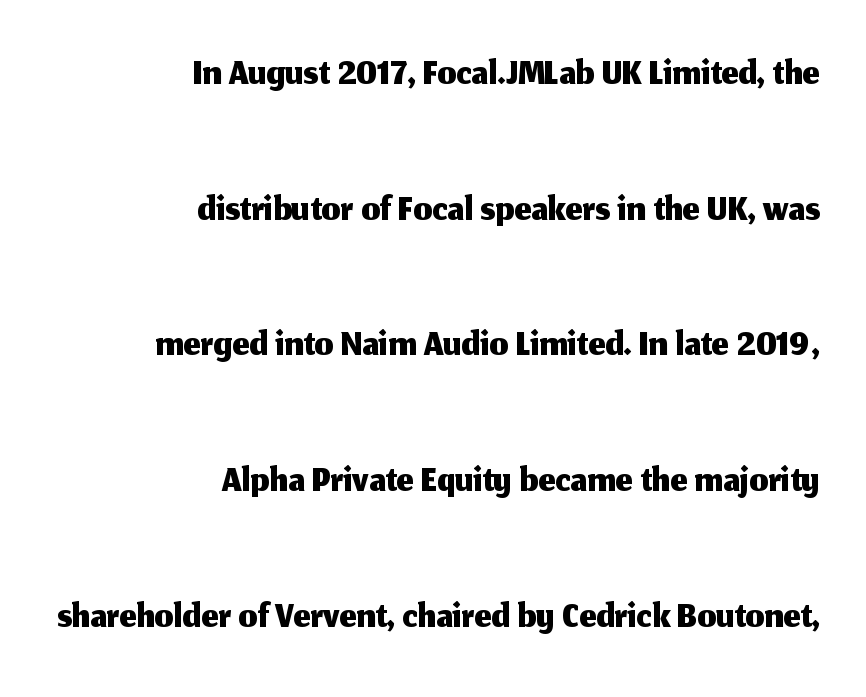
{"serif": "no", "italic": "no", "width": "normal", "stroke_contrast": "medium", "x_height": "medium", "monospaced": "no", "underline": "no", "align": "right", "line_spacing": "loose", "line_spacing_ratio": 2.3, "letter_spacing": "normal", "letter_spacing_em": 0.0, "glyph_px": 59}
